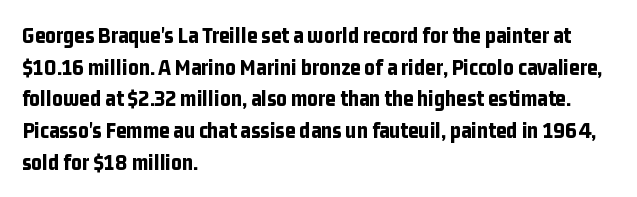
The image shows 23 px bold type, upright; set left-aligned, normal line spacing (1.38x), normal letter spacing, not underlined.
